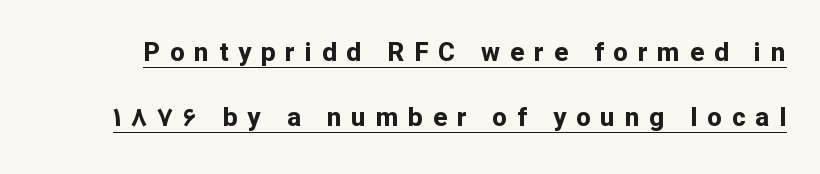
Q: Is the text bold? A: Yes.
Q: Is the text italic (slanted)? A: No, it is upright.
Q: Is the text underlined? A: Yes.
Q: Is the spacing between letters normal or unusually wide? A: Unusually wide.
Q: Is the spacing between lines tight, normal or loose? A: Loose.
